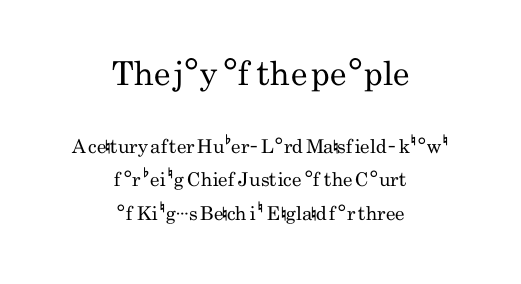
The rendering uses natural spacing where letterforms have individual widths. This is not heavy type; no bold has been used. Look at the glyph heights: the upper group is clearly the bigger setting. Lines of text with bare space underneath. One-word summary of the alignment: center.
